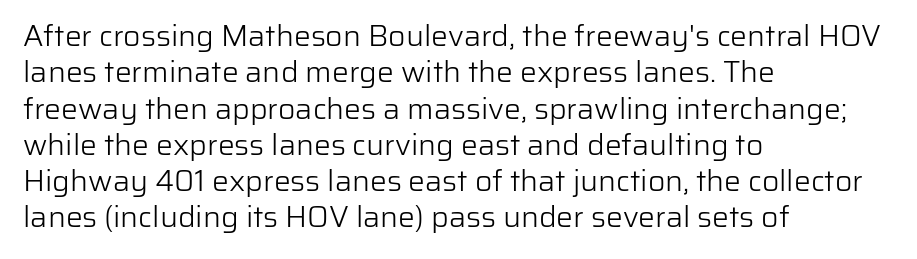
Q: Is the text bold? A: No.
Q: Is the text italic (slanted)? A: No, it is upright.
Q: Is the typeface a serif or a sans-serif typeface? A: Sans-serif.
Q: Is the text underlined? A: No.
Q: How is the paragraph aligned? A: Left-aligned.
Q: Is the spacing between letters normal or unusually wide? A: Normal.
Q: Width (condensed, normal, or wide)? A: Normal.
Q: Stroke contrast? A: Low.
Q: x-height? A: Medium.
Q: Monospaced? A: No.
